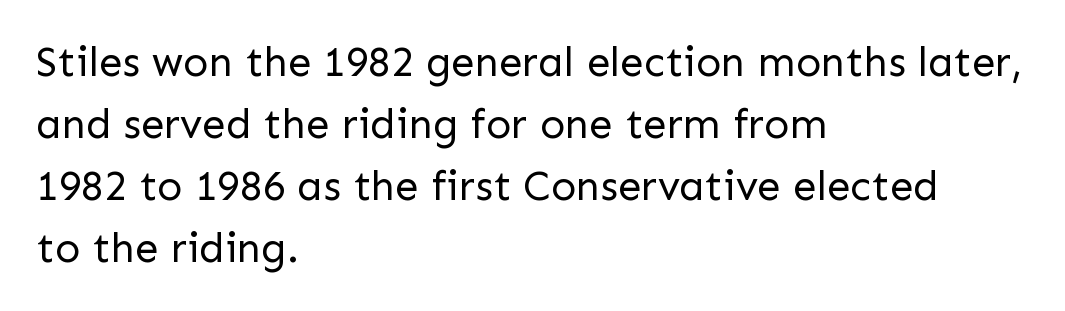
Q: Is the text bold? A: No.
Q: Is the text italic (slanted)? A: No, it is upright.
Q: Is the typeface a serif or a sans-serif typeface? A: Sans-serif.
Q: Is the text underlined? A: No.
Q: How is the paragraph aligned? A: Left-aligned.
Q: Is the spacing between letters normal or unusually wide? A: Normal.
Q: Is the spacing between lines tight, normal or loose? A: Normal.
Q: Width (condensed, normal, or wide)? A: Normal.
Q: Stroke contrast? A: Low.
Q: x-height? A: Medium.
Q: Monospaced? A: No.
